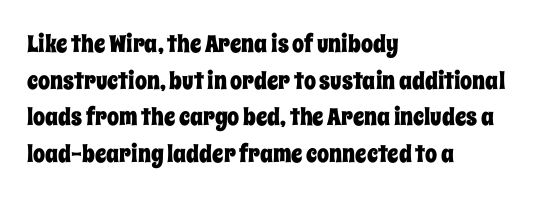
Q: Is the text italic (slanted)? A: No, it is upright.
Q: Is the text underlined? A: No.
Q: How is the paragraph aligned? A: Left-aligned.
Q: Is the spacing between letters normal or unusually wide? A: Normal.
Q: Is the spacing between lines tight, normal or loose? A: Normal.
